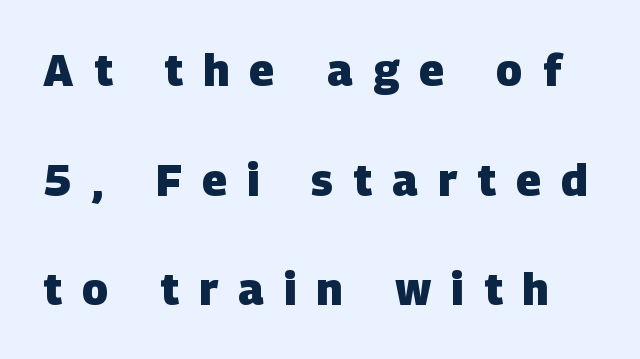
{"serif": "no", "bold": "yes", "weight": "heavy", "width": "normal", "stroke_contrast": "low", "x_height": "large", "monospaced": "no", "underline": "no", "line_spacing": "loose", "line_spacing_ratio": 2.49, "letter_spacing": "wide", "letter_spacing_em": 0.46, "glyph_px": 44}
